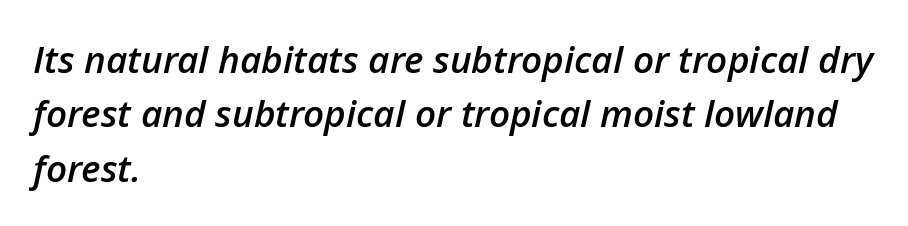
The image shows 37 px semibold type, italic (leaning right); set left-aligned, normal line spacing (1.47x), normal letter spacing, not underlined; low stroke contrast and a medium x-height.
